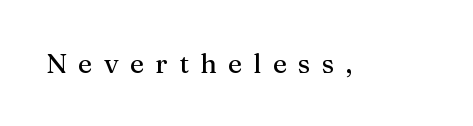
{"italic": "no", "underline": "no", "letter_spacing": "wide", "letter_spacing_em": 0.42, "glyph_px": 27}
